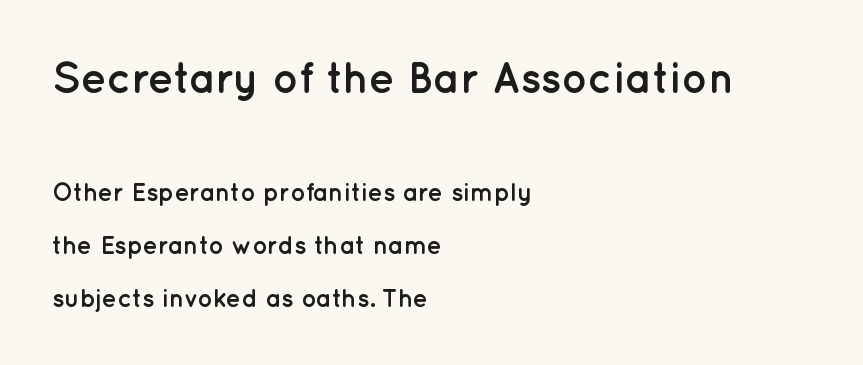
{"serif": "no", "italic": "no", "bold": "yes", "weight": "semibold", "width": "normal", "stroke_contrast": "low", "x_height": "medium", "monospaced": "no", "underline": "no", "align": "left", "line_spacing": "loose", "line_spacing_ratio": 2.11, "letter_spacing": "normal", "letter_spacing_em": 0.0, "larger_block": "first", "size_ratio": 1.72, "glyph_px": 43}
